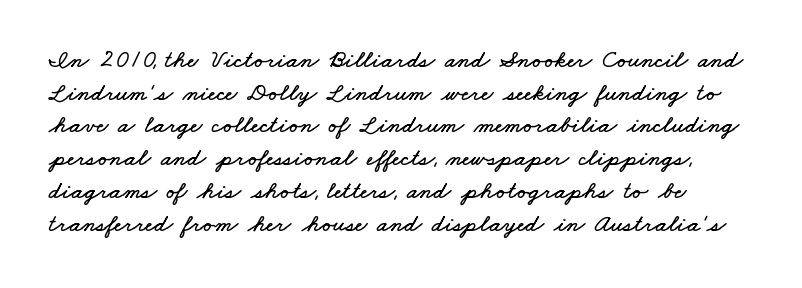
The image shows 25 px text type; set normal line spacing (1.31x), normal letter spacing, not underlined.
